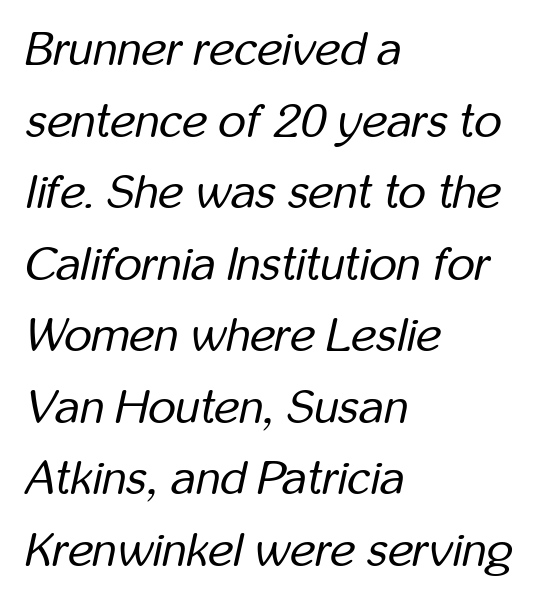
The image shows 48 px regular-weight, condensed type, italic (leaning right); set left-aligned, normal line spacing (1.49x), normal letter spacing, not underlined; low stroke contrast and a medium x-height.
